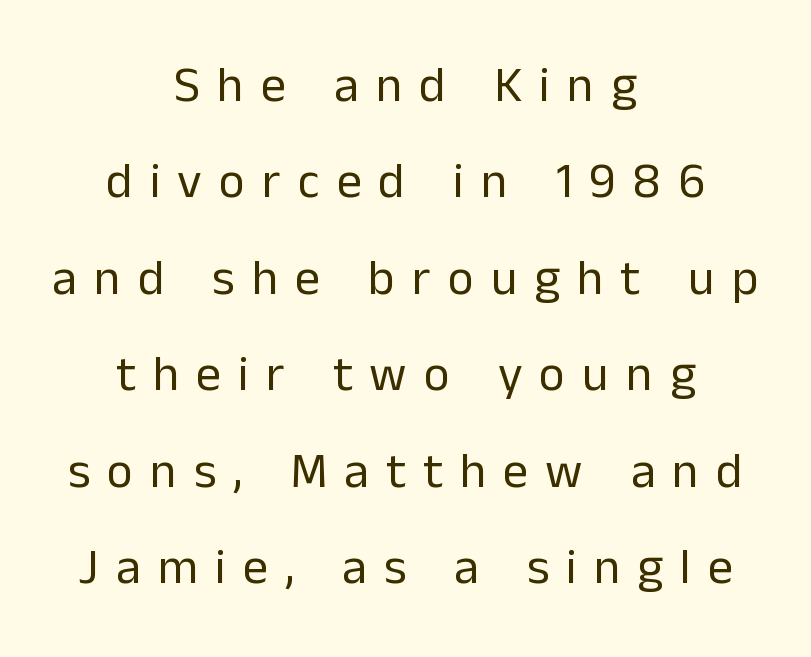
The image shows 50 px regular-weight sans-serif type, upright; set centered, loose line spacing (1.93x), unusually wide letter spacing (+0.34 em), not underlined; low stroke contrast and a medium x-height.
